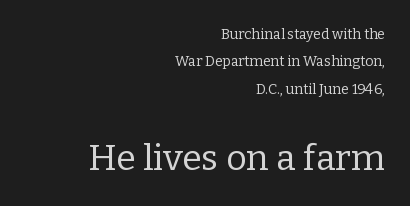
{"serif": "yes", "italic": "no", "bold": "no", "weight": "regular", "width": "normal", "stroke_contrast": "low", "x_height": "medium", "monospaced": "no", "underline": "no", "align": "right", "line_spacing": "loose", "line_spacing_ratio": 1.96, "letter_spacing": "normal", "letter_spacing_em": 0.0, "larger_block": "second", "size_ratio": 2.57, "glyph_px": 36}
